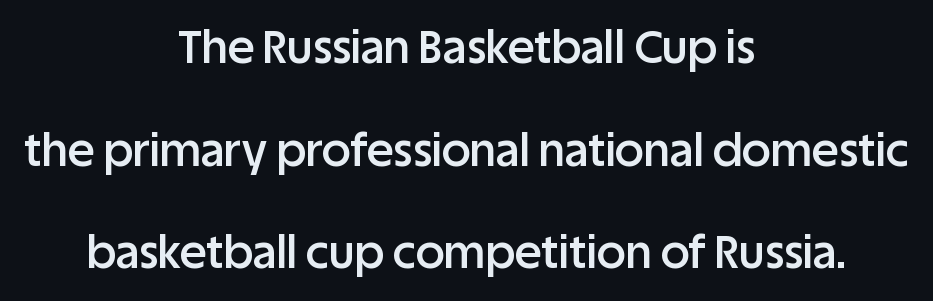
Q: Is the text bold? A: Semi-bold.
Q: Is the text italic (slanted)? A: No, it is upright.
Q: Is the typeface a serif or a sans-serif typeface? A: Sans-serif.
Q: Is the text underlined? A: No.
Q: How is the paragraph aligned? A: Centered.
Q: Is the spacing between letters normal or unusually wide? A: Normal.
Q: Is the spacing between lines tight, normal or loose? A: Loose.
Q: Width (condensed, normal, or wide)? A: Normal.
Q: Stroke contrast? A: Low.
Q: x-height? A: Large.
Q: Monospaced? A: No.
